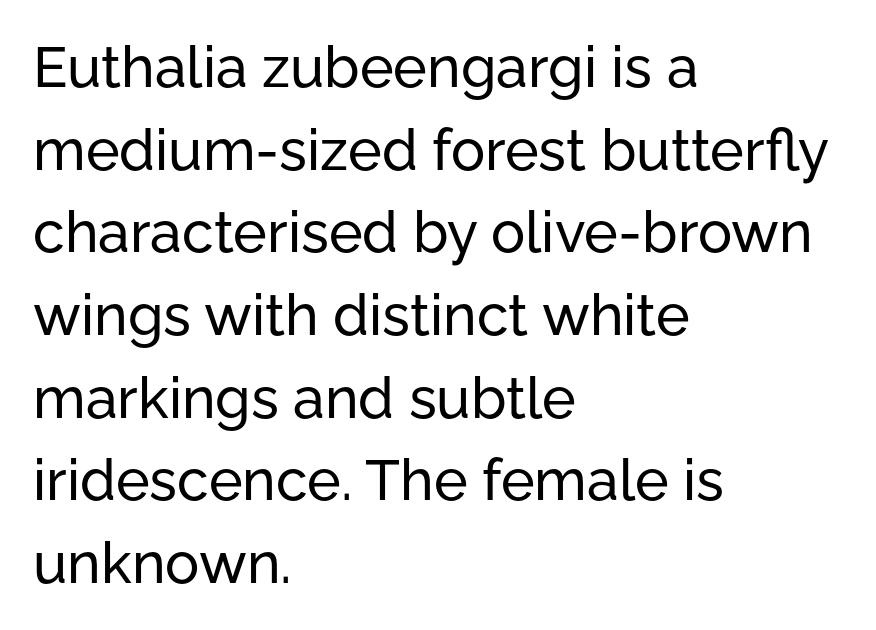
{"serif": "no", "italic": "no", "width": "normal", "stroke_contrast": "low", "x_height": "medium", "monospaced": "no", "underline": "no", "align": "left", "line_spacing": "normal", "line_spacing_ratio": 1.45, "letter_spacing": "normal", "letter_spacing_em": 0.0, "glyph_px": 57}
